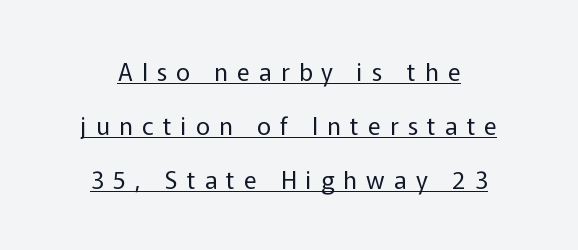
The image shows 24 px text type, upright; set centered, loose line spacing (2.26x), unusually wide letter spacing (+0.39 em), underlined.
